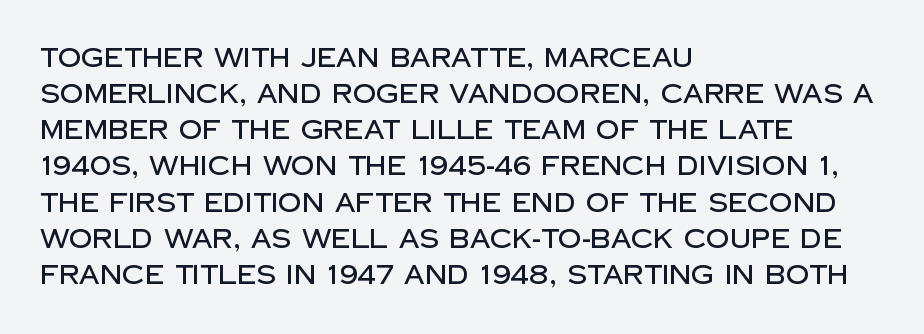
Q: Is the text italic (slanted)? A: No, it is upright.
Q: Is the text underlined? A: No.
Q: How is the paragraph aligned? A: Left-aligned.
Q: Is the spacing between letters normal or unusually wide? A: Normal.
Q: Is the spacing between lines tight, normal or loose? A: Normal.
